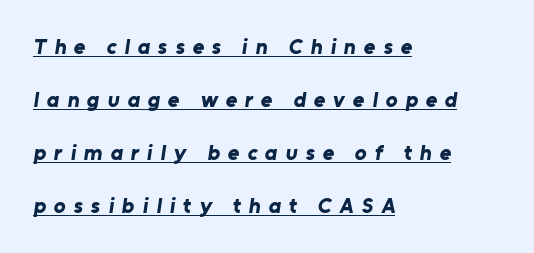
The image shows 22 px bold type; set left-aligned, loose line spacing (2.41x), unusually wide letter spacing (+0.36 em), underlined.
